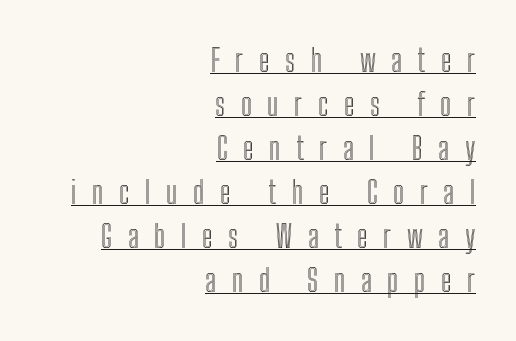
Q: Is the text italic (slanted)? A: No, it is upright.
Q: Is the text underlined? A: Yes.
Q: How is the paragraph aligned? A: Right-aligned.
Q: Is the spacing between letters normal or unusually wide? A: Unusually wide.
Q: Is the spacing between lines tight, normal or loose? A: Normal.
Q: Width (condensed, normal, or wide)? A: Condensed.
Q: x-height? A: Medium.
Q: Monospaced? A: No.
